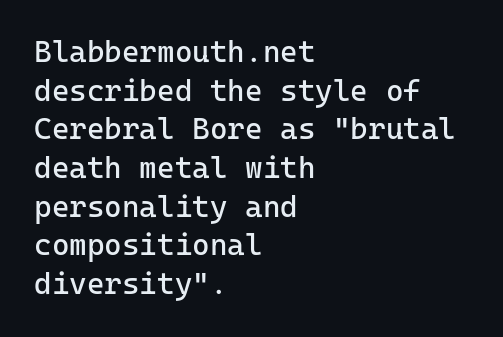
The image shows 30 px regular-weight sans-serif type, upright; set left-aligned, normal line spacing (1.29x), normal letter spacing, not underlined; low stroke contrast and a medium x-height.
